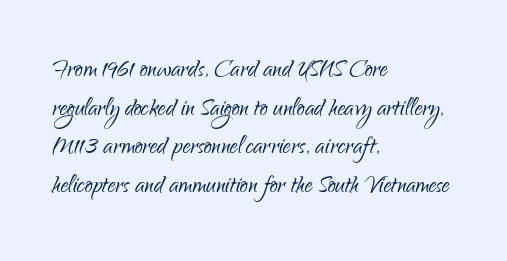
Character widths vary here, with narrow letters taking less room than wide ones. Summary of vertical rhythm: regular, with standard interline spacing. Unmarked baselines from the first word to the last. Think standard paragraph weight, or any step lighter than that.
